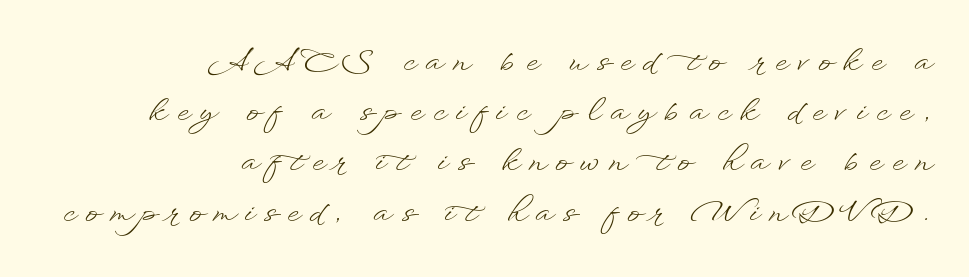
Q: Is the text bold? A: No.
Q: Is the text italic (slanted)? A: Yes.
Q: Is the text underlined? A: No.
Q: How is the paragraph aligned? A: Right-aligned.
Q: Is the spacing between letters normal or unusually wide? A: Unusually wide.
Q: Is the spacing between lines tight, normal or loose? A: Normal.
Q: Width (condensed, normal, or wide)? A: Wide.
Q: Stroke contrast? A: Low.
Q: x-height? A: Small.
Q: Monospaced? A: No.
